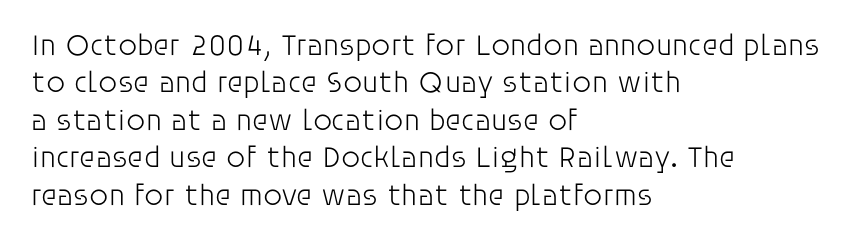
Q: Is the text bold? A: No.
Q: Is the text italic (slanted)? A: No, it is upright.
Q: Is the typeface a serif or a sans-serif typeface? A: Sans-serif.
Q: Is the text underlined? A: No.
Q: How is the paragraph aligned? A: Left-aligned.
Q: Is the spacing between letters normal or unusually wide? A: Normal.
Q: Is the spacing between lines tight, normal or loose? A: Normal.
Q: Width (condensed, normal, or wide)? A: Normal.
Q: Stroke contrast? A: Low.
Q: x-height? A: Large.
Q: Monospaced? A: No.
